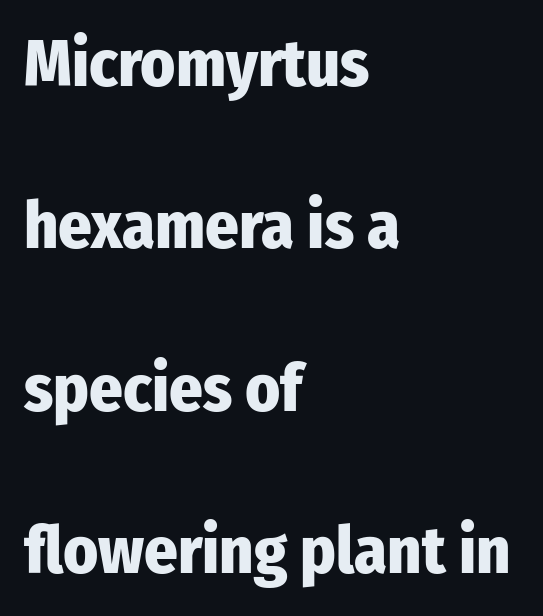
The image shows 66 px heavy, condensed sans-serif type, upright; set left-aligned, loose line spacing (2.46x), normal letter spacing, not underlined; low stroke contrast and a medium x-height.
